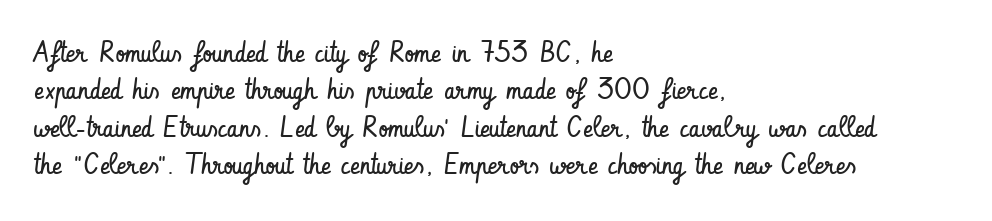
{"serif": "no", "italic": "no", "bold": "no", "weight": "regular", "width": "condensed", "stroke_contrast": "low", "x_height": "small", "monospaced": "no", "underline": "no", "align": "left", "line_spacing": "normal", "line_spacing_ratio": 1.29, "letter_spacing": "normal", "letter_spacing_em": 0.0, "glyph_px": 29}
